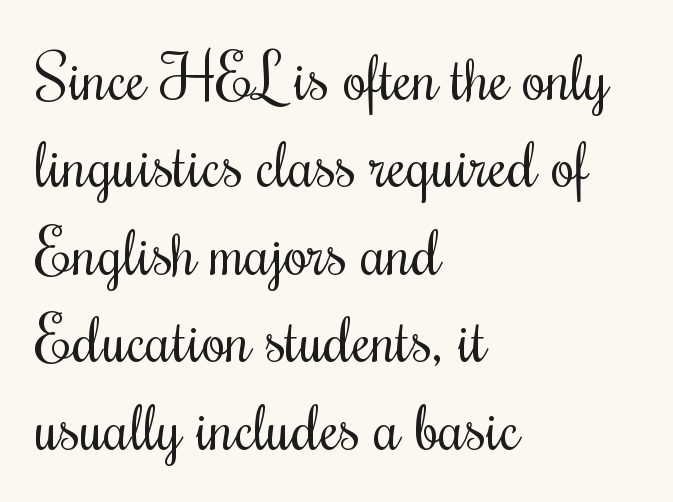
No extra tracking has been applied to these lines. Is this a heavy cut? Hardly; it is regular or lighter. Left-aligned paragraph, ragged on the right. One glance says typical: line gaps are just what's usual. Just letters on the line, the space beneath them empty.
